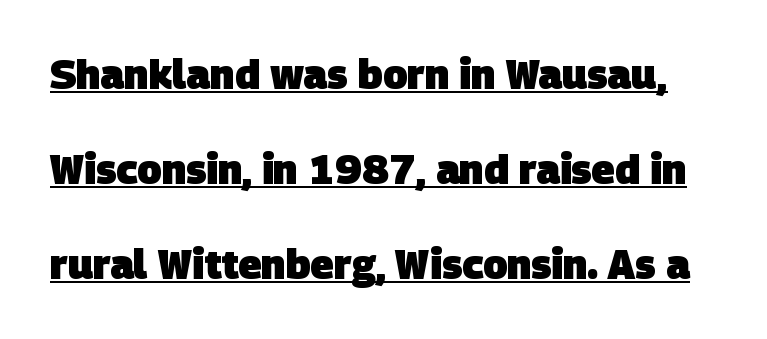
Q: Is the text bold? A: Yes.
Q: Is the typeface a serif or a sans-serif typeface? A: Sans-serif.
Q: Is the text underlined? A: Yes.
Q: Is the spacing between letters normal or unusually wide? A: Normal.
Q: Is the spacing between lines tight, normal or loose? A: Loose.
Q: Width (condensed, normal, or wide)? A: Normal.
Q: Stroke contrast? A: Low.
Q: x-height? A: Large.
Q: Monospaced? A: No.
